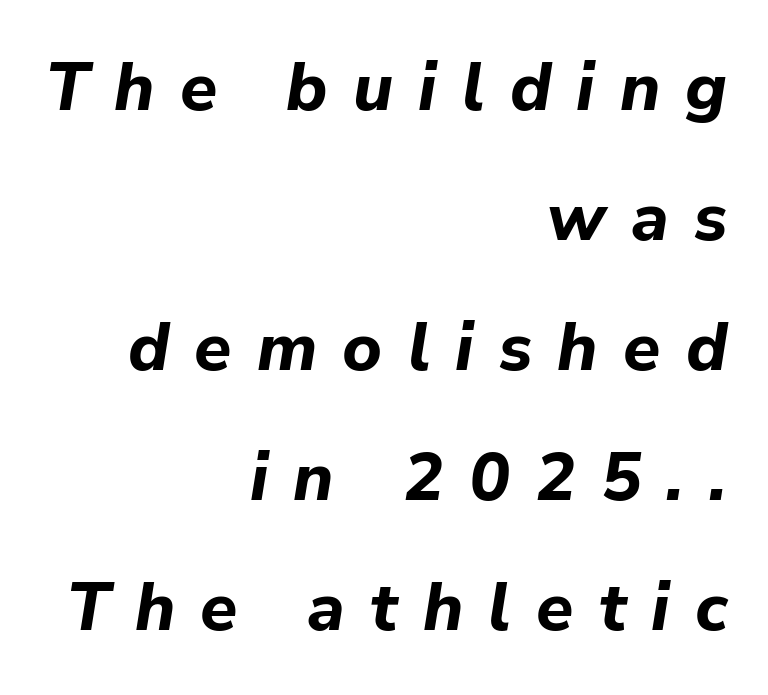
The image shows 68 px bold type, italic (leaning right); set right-aligned, loose line spacing (1.91x), unusually wide letter spacing (+0.37 em), not underlined; low stroke contrast and a medium x-height.
